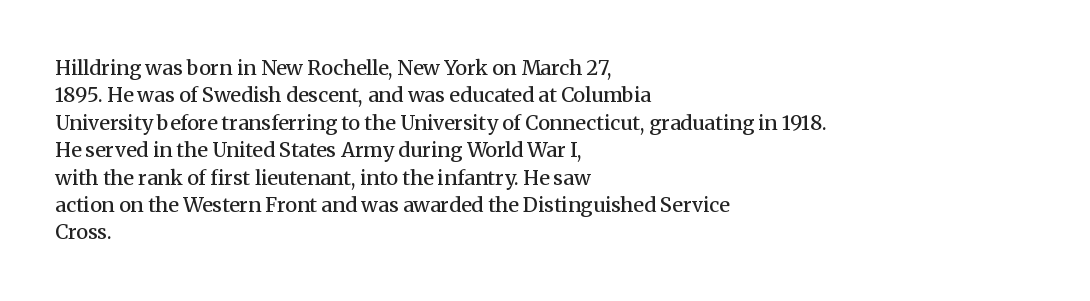
{"italic": "no", "bold": "semi", "underline": "no", "align": "left", "line_spacing": "normal", "line_spacing_ratio": 1.37, "letter_spacing": "normal", "letter_spacing_em": 0.0, "glyph_px": 20}
